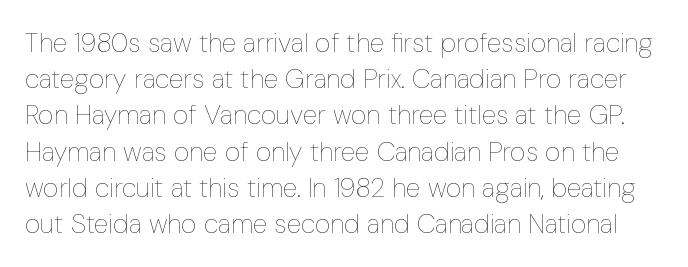
The image shows 27 px text type, upright; set normal line spacing (1.34x), normal letter spacing, not underlined.
